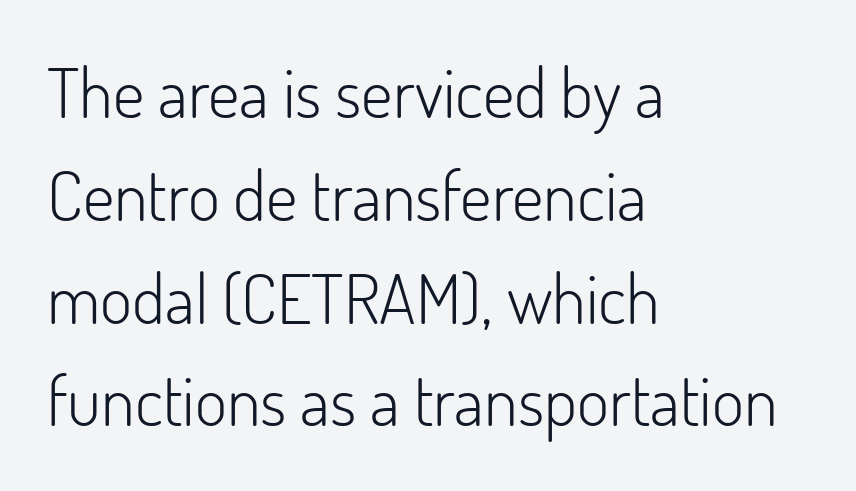
The zone under the glyphs is completely vacant. Ink coverage per letter is moderate at most. In terms of letterform style, serifs are entirely absent. These lines were composed using upright roman letters. Proportional: the letters do not fall into vertical columns. This sample is left-justified, so line endings fall wherever the words run out.
